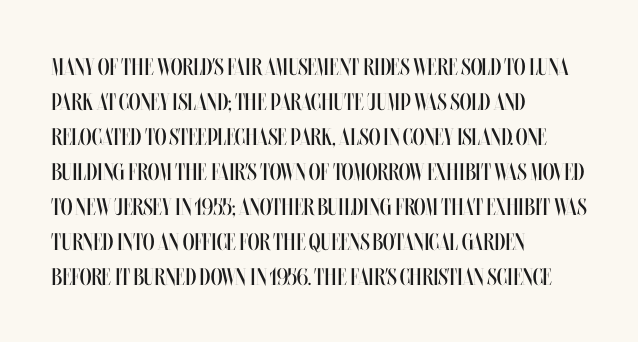
No word sits above an underline. This is the regular roman posture of the typeface. The lines in this sample share a left origin and differ only in where they stop. Successive baselines arrive at the customary interval.
